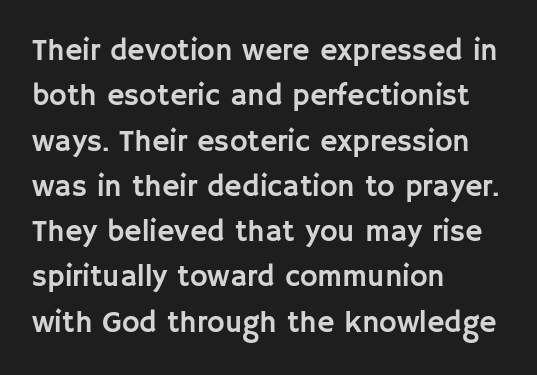
Q: Is the text italic (slanted)? A: No, it is upright.
Q: Is the typeface a serif or a sans-serif typeface? A: Sans-serif.
Q: Is the text underlined? A: No.
Q: How is the paragraph aligned? A: Left-aligned.
Q: Is the spacing between letters normal or unusually wide? A: Normal.
Q: Is the spacing between lines tight, normal or loose? A: Normal.
Q: Width (condensed, normal, or wide)? A: Normal.
Q: Stroke contrast? A: Low.
Q: x-height? A: Large.
Q: Monospaced? A: No.
